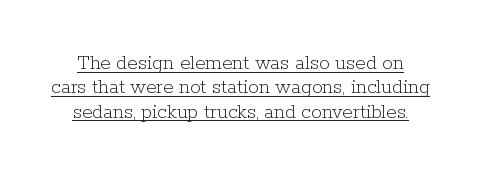
{"italic": "no", "bold": "no", "underline": "yes", "line_spacing_ratio": 1.16, "letter_spacing": "normal", "letter_spacing_em": 0.0, "glyph_px": 21}
